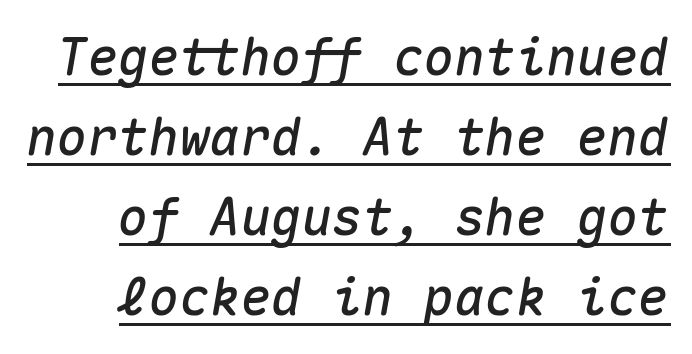
{"italic": "yes", "lean": "right", "slant_degrees": 10, "width": "normal", "stroke_contrast": "medium", "x_height": "medium", "monospaced": "yes", "underline": "yes", "align": "right", "line_spacing": "normal", "line_spacing_ratio": 1.57, "letter_spacing": "normal", "letter_spacing_em": 0.0, "glyph_px": 51}
